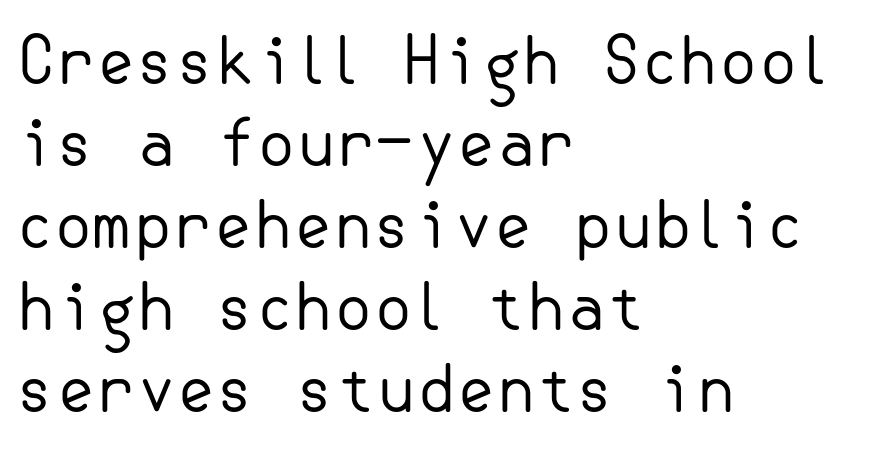
The image shows 64 px regular-weight sans-serif type, upright; set left-aligned, normal line spacing (1.28x), normal letter spacing, not underlined; low stroke contrast and a small x-height.
